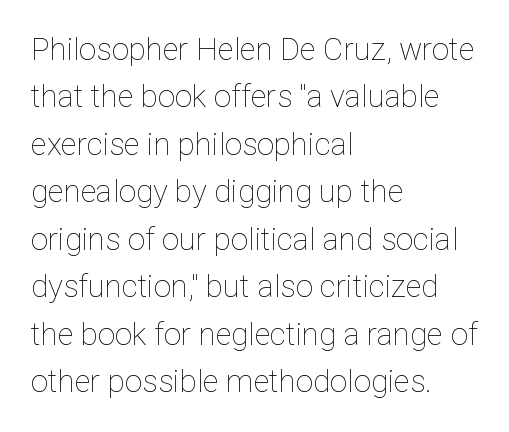
Q: Is the text bold? A: No.
Q: Is the text italic (slanted)? A: No, it is upright.
Q: Is the text underlined? A: No.
Q: How is the paragraph aligned? A: Left-aligned.
Q: Is the spacing between letters normal or unusually wide? A: Normal.
Q: Is the spacing between lines tight, normal or loose? A: Normal.
Q: Width (condensed, normal, or wide)? A: Normal.
Q: Stroke contrast? A: Low.
Q: x-height? A: Medium.
Q: Monospaced? A: No.
